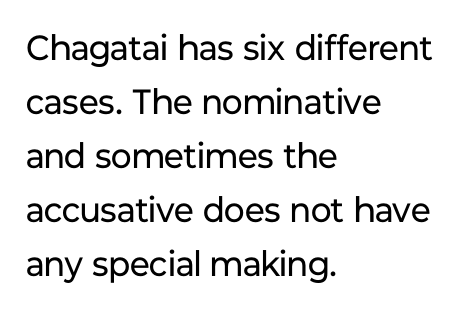
{"serif": "no", "italic": "no", "bold": "no", "weight": "regular", "width": "normal", "stroke_contrast": "low", "x_height": "medium", "monospaced": "no", "underline": "no", "align": "left", "line_spacing": "normal", "line_spacing_ratio": 1.54, "letter_spacing": "normal", "letter_spacing_em": 0.0, "glyph_px": 35}
